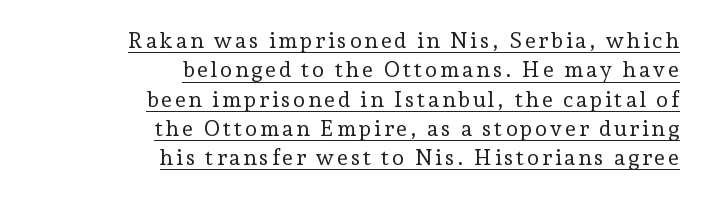
The image shows 22 px text type, upright; set right-aligned, normal line spacing (1.33x), underlined.
